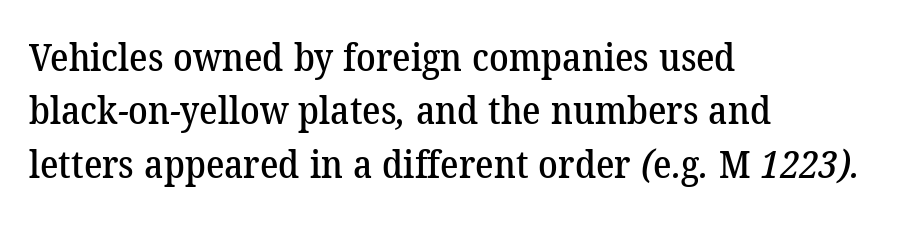
Q: Is the typeface a serif or a sans-serif typeface? A: Serif.
Q: Is the text underlined? A: No.
Q: How is the paragraph aligned? A: Left-aligned.
Q: Is the spacing between letters normal or unusually wide? A: Normal.
Q: Is the spacing between lines tight, normal or loose? A: Normal.
Q: Width (condensed, normal, or wide)? A: Normal.
Q: Stroke contrast? A: Low.
Q: x-height? A: Medium.
Q: Monospaced? A: No.
